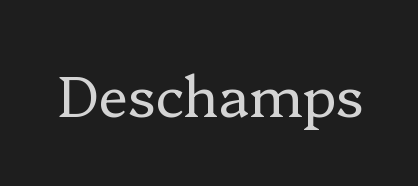
The letters stand straight up with perfectly vertical stems. Tracking value appears to be zero — textbook default spacing. Note the varied advance widths — an 'i' is clearly narrower than an 'm'. Each row of text sits above clean, open space. Examine the stroke ends and you'll spot serifs. Stroke mass is kept to a normal reading level or below.
